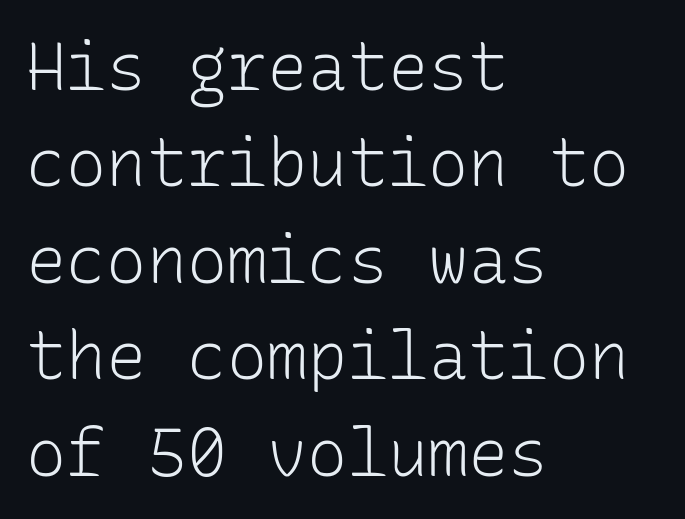
{"serif": "no", "italic": "no", "bold": "no", "weight": "light", "width": "normal", "stroke_contrast": "low", "x_height": "medium", "monospaced": "yes", "underline": "no", "align": "left", "line_spacing": "normal", "line_spacing_ratio": 1.44, "letter_spacing": "normal", "letter_spacing_em": 0.0, "glyph_px": 67}
